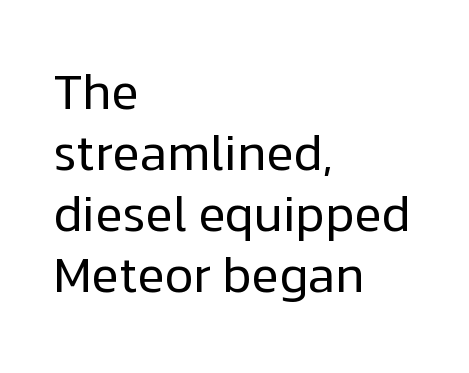
Q: Is the text bold? A: No.
Q: Is the text italic (slanted)? A: No, it is upright.
Q: Is the typeface a serif or a sans-serif typeface? A: Sans-serif.
Q: Is the text underlined? A: No.
Q: How is the paragraph aligned? A: Left-aligned.
Q: Is the spacing between letters normal or unusually wide? A: Normal.
Q: Width (condensed, normal, or wide)? A: Normal.
Q: Stroke contrast? A: Low.
Q: x-height? A: Medium.
Q: Monospaced? A: No.
